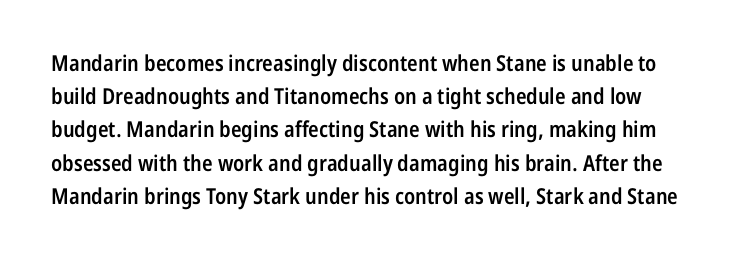
Q: Is the text bold? A: Semi-bold.
Q: Is the text italic (slanted)? A: No, it is upright.
Q: Is the text underlined? A: No.
Q: Is the spacing between letters normal or unusually wide? A: Normal.
Q: Is the spacing between lines tight, normal or loose? A: Normal.
